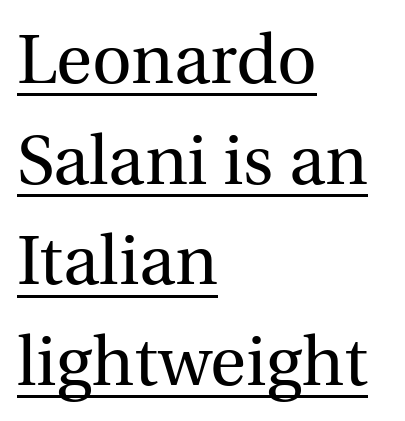
Every word sits above its own underline. The rag falls on the right side of this text block. The typeface has the unassuming heft of standard copy or less. In terms of letterform style, serifs are clearly present. The vertical gap from one line to the next is medium. Note the varied advance widths — an 'i' is clearly narrower than an 'm'.
